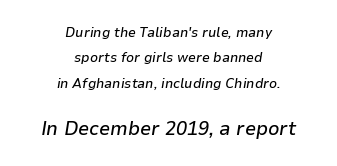
{"italic": "yes", "lean": "right", "slant_degrees": 9, "underline": "no", "align": "center", "line_spacing_ratio": 1.82, "letter_spacing": "normal", "letter_spacing_em": 0.0, "larger_block": "second", "size_ratio": 1.43, "glyph_px": 20}
